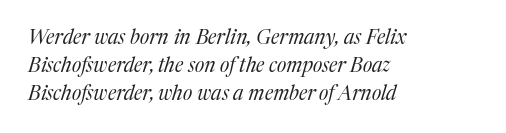
If you measured baseline to baseline, you'd find a middling distance. The tracking reads as untouched default to a designer's eye. A student would call this left alignment; a typographer would say flush left, rag right. The font sits on the lighter half of the weight spectrum, regular included. The specimen reads as italic at a glance.
